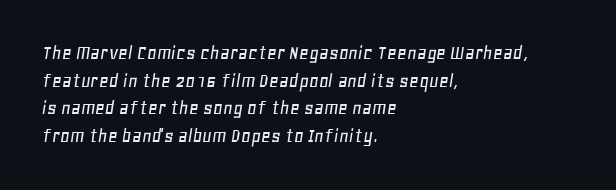
{"italic": "yes", "lean": "right", "slant_degrees": 11, "underline": "no", "align": "left", "line_spacing": "normal", "line_spacing_ratio": 1.32, "letter_spacing": "normal", "letter_spacing_em": 0.0, "glyph_px": 21}
